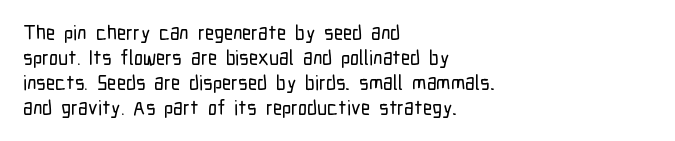
The space between consecutive lines is moderate. The area under the type is left untouched. The letters sit at their default tracking, neither squeezed nor spread. If you drew a line through each stem, it would be perfectly vertical. This rendering uses left alignment, leaving the right contour irregular.
